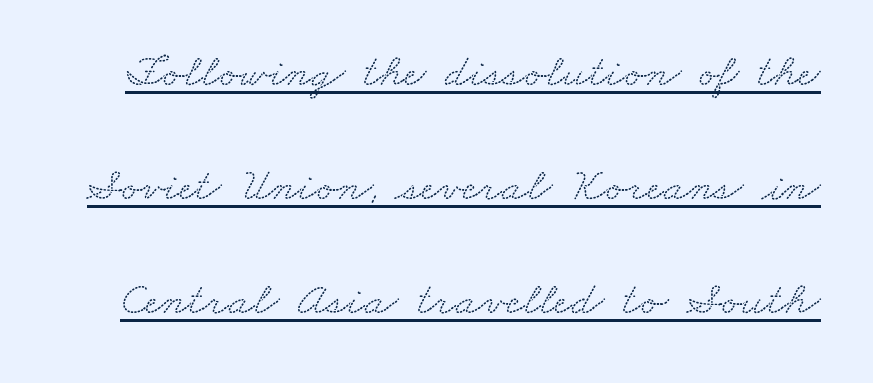
{"width": "wide", "stroke_contrast": "low", "x_height": "small", "monospaced": "no", "underline": "yes", "line_spacing": "loose", "line_spacing_ratio": 2.43, "letter_spacing": "normal", "letter_spacing_em": 0.0, "glyph_px": 47}
